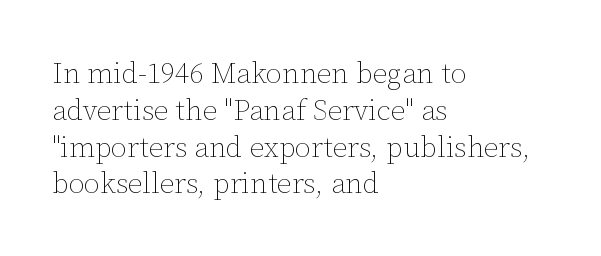
The image shows 29 px thin type, upright; set left-aligned, normal line spacing (1.27x), normal letter spacing, not underlined; low stroke contrast and a medium x-height.
